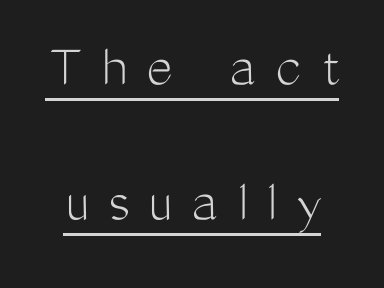
The image shows 62 px light, condensed sans-serif type, upright; set loose line spacing (2.18x), unusually wide letter spacing (+0.32 em), underlined; medium stroke contrast and a medium x-height.
